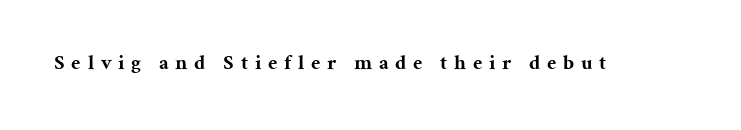
Q: Is the text bold? A: Yes.
Q: Is the text italic (slanted)? A: No, it is upright.
Q: Is the text underlined? A: No.
Q: Is the spacing between letters normal or unusually wide? A: Unusually wide.
